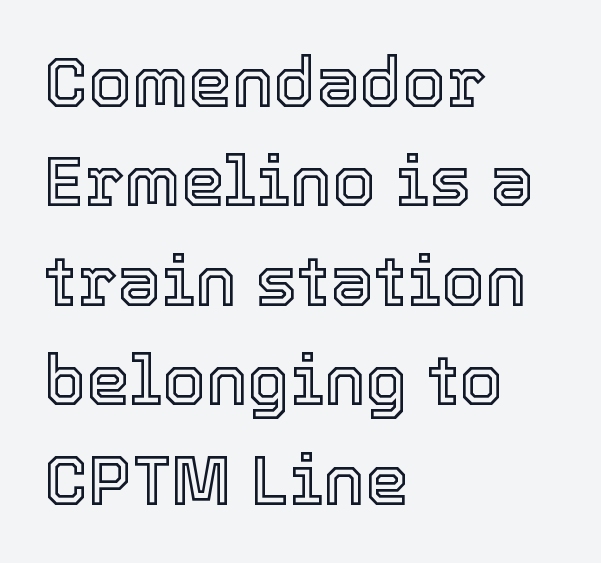
{"italic": "no", "width": "normal", "x_height": "medium", "monospaced": "no", "underline": "no", "align": "left", "line_spacing": "normal", "line_spacing_ratio": 1.42, "letter_spacing": "normal", "letter_spacing_em": 0.0, "glyph_px": 70}
